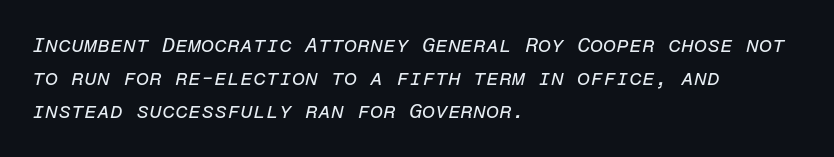
The image shows 21 px text type, italic (leaning right); set left-aligned, normal line spacing (1.58x), normal letter spacing, not underlined.
